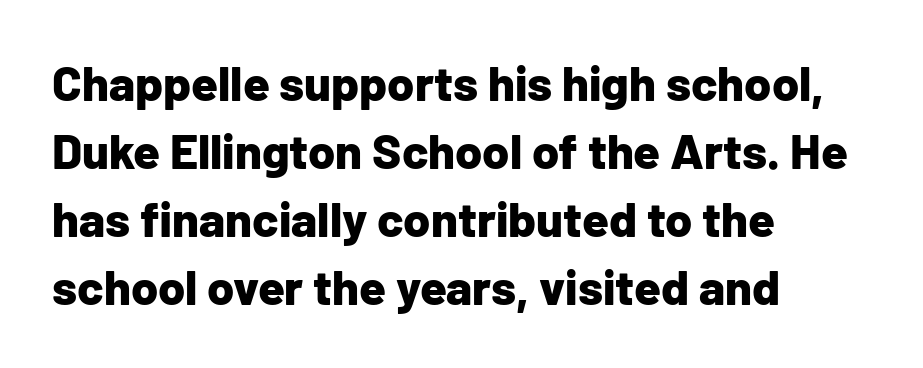
Q: Is the text bold? A: Yes.
Q: Is the text italic (slanted)? A: No, it is upright.
Q: Is the typeface a serif or a sans-serif typeface? A: Sans-serif.
Q: Is the text underlined? A: No.
Q: How is the paragraph aligned? A: Left-aligned.
Q: Is the spacing between letters normal or unusually wide? A: Normal.
Q: Is the spacing between lines tight, normal or loose? A: Normal.
Q: Width (condensed, normal, or wide)? A: Normal.
Q: Stroke contrast? A: Low.
Q: x-height? A: Medium.
Q: Monospaced? A: No.
